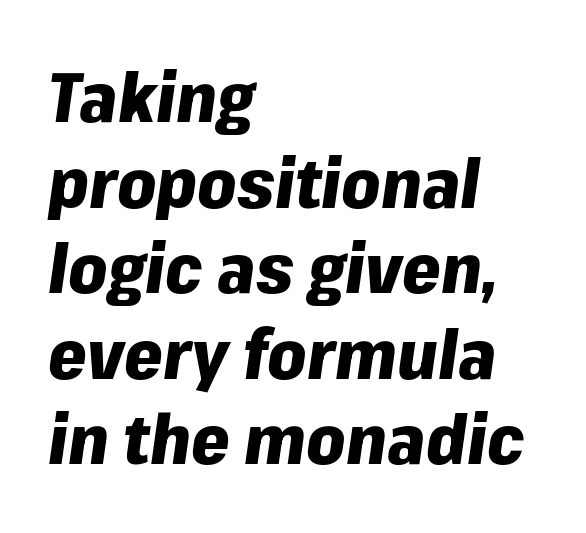
The image shows 69 px heavy type, italic (leaning right); set left-aligned, line spacing 1.24x, normal letter spacing, not underlined; low stroke contrast and a medium x-height.
